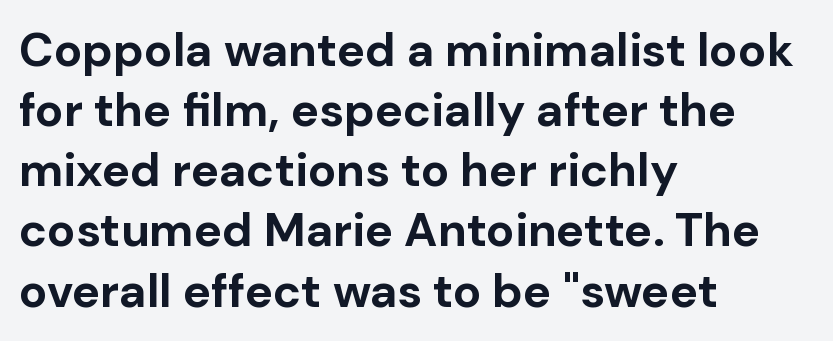
{"serif": "no", "italic": "no", "bold": "yes", "weight": "bold", "width": "normal", "stroke_contrast": "low", "x_height": "medium", "monospaced": "no", "underline": "no", "align": "left", "line_spacing": "normal", "line_spacing_ratio": 1.28, "letter_spacing": "normal", "letter_spacing_em": 0.0, "glyph_px": 47}
